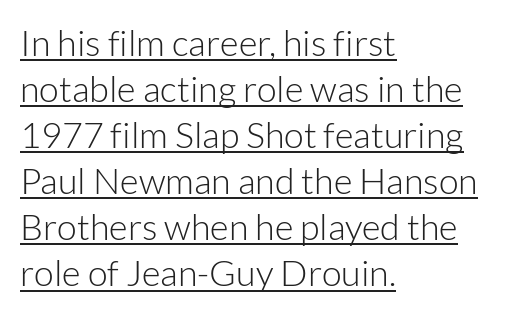
The image shows 36 px light sans-serif type, upright; set left-aligned, normal line spacing (1.28x), normal letter spacing, underlined; low stroke contrast and a medium x-height.
